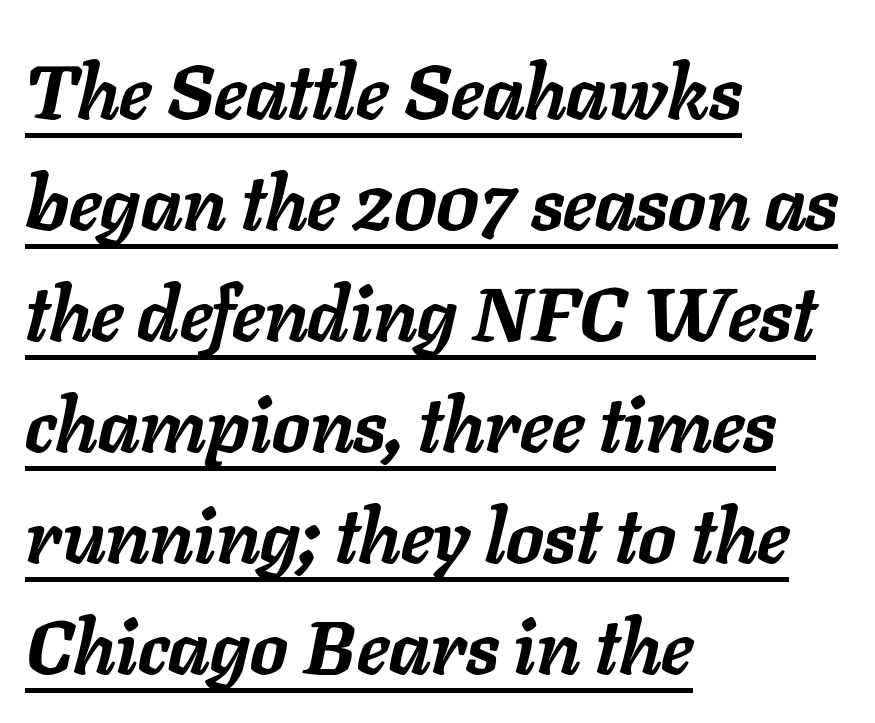
{"italic": "yes", "lean": "right", "slant_degrees": 11, "bold": "yes", "weight": "semibold", "width": "normal", "stroke_contrast": "low", "x_height": "medium", "monospaced": "no", "underline": "yes", "align": "left", "line_spacing": "normal", "line_spacing_ratio": 1.48, "letter_spacing": "normal", "letter_spacing_em": 0.0, "glyph_px": 75}
